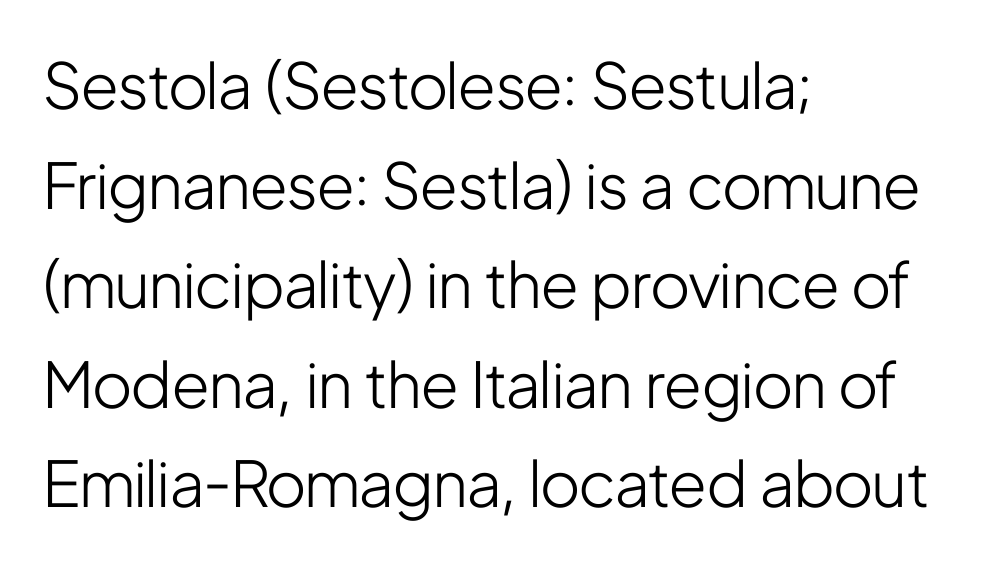
{"serif": "no", "italic": "no", "bold": "no", "weight": "light", "width": "condensed", "stroke_contrast": "low", "x_height": "medium", "monospaced": "no", "underline": "no", "align": "left", "line_spacing": "normal", "line_spacing_ratio": 1.58, "letter_spacing": "normal", "letter_spacing_em": 0.0, "glyph_px": 63}
